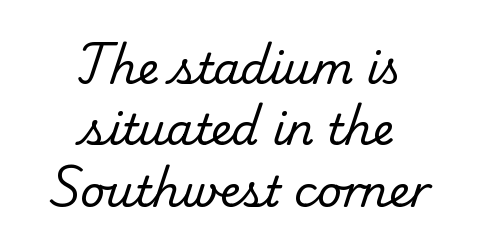
The image shows 43 px regular-weight serif type; set centered, normal line spacing (1.43x), normal letter spacing, not underlined; low stroke contrast and a small x-height.
